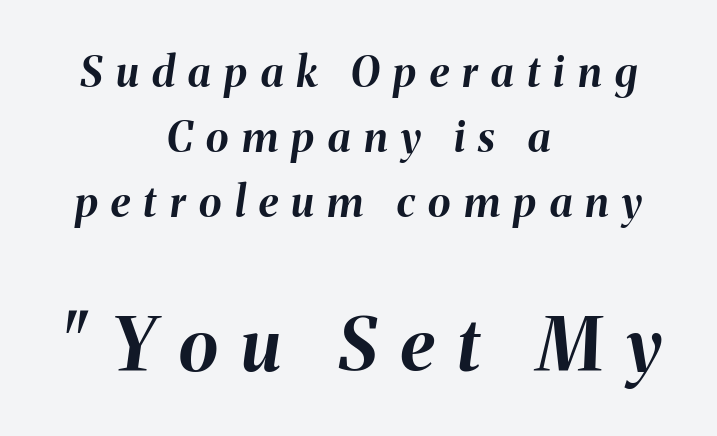
{"italic": "yes", "lean": "right", "slant_degrees": 8, "bold": "yes", "weight": "bold", "width": "normal", "stroke_contrast": "medium", "x_height": "medium", "monospaced": "no", "underline": "no", "align": "center", "line_spacing": "normal", "line_spacing_ratio": 1.55, "letter_spacing": "wide", "letter_spacing_em": 0.32, "larger_block": "second", "size_ratio": 1.74, "glyph_px": 73}
